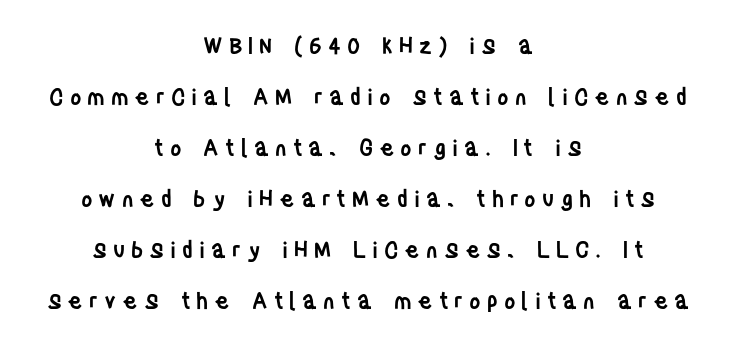
Q: Is the text bold? A: Semi-bold.
Q: Is the text italic (slanted)? A: No, it is upright.
Q: Is the text underlined? A: No.
Q: How is the paragraph aligned? A: Centered.
Q: Is the spacing between letters normal or unusually wide? A: Unusually wide.
Q: Is the spacing between lines tight, normal or loose? A: Loose.
